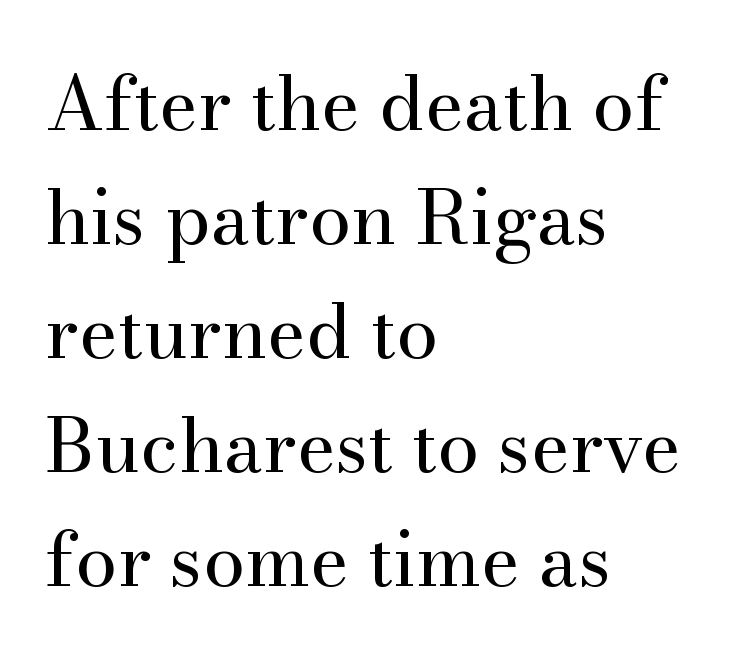
{"serif": "yes", "italic": "no", "bold": "no", "weight": "regular", "width": "normal", "stroke_contrast": "medium", "x_height": "small", "monospaced": "no", "underline": "no", "align": "left", "line_spacing": "normal", "line_spacing_ratio": 1.52, "letter_spacing": "normal", "letter_spacing_em": 0.0, "glyph_px": 75}
